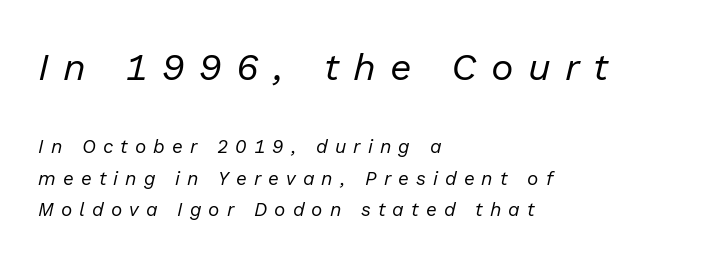
The type is letterspaced generously, with wide tracking. An italicized treatment has been applied to the whole sample. The ragged edge is on the right, which tells us the setting is flush left. Size contrast runs from large at the top to small at the bottom. Do the characters align in a grid? No, the font is proportional. These lines sit exactly where default settings would place them.
